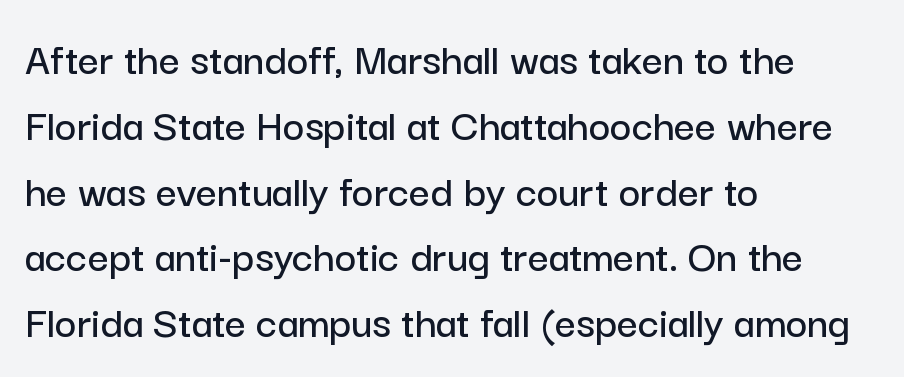
The block of text has a typical density, with ordinary space between rows. No italicization has been applied; the sample stays upright. The passage shown is typeset with a sans-serif family. Line beginnings align vertically; line endings do not. Students, note that the glyphs here touch the page at normal intervals. The space beneath each line is pristine and unruled.
